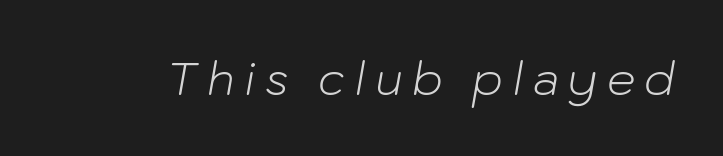
{"italic": "yes", "lean": "right", "slant_degrees": 10, "bold": "no", "weight": "light", "width": "normal", "stroke_contrast": "low", "x_height": "medium", "monospaced": "no", "underline": "no", "letter_spacing": "wide", "letter_spacing_em": 0.2, "glyph_px": 45}
